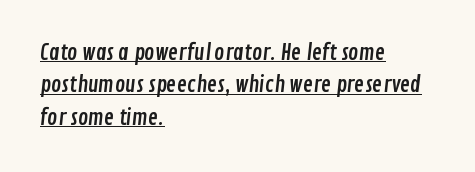
The image shows 21 px text type; set left-aligned, normal line spacing (1.54x), normal letter spacing, underlined.
